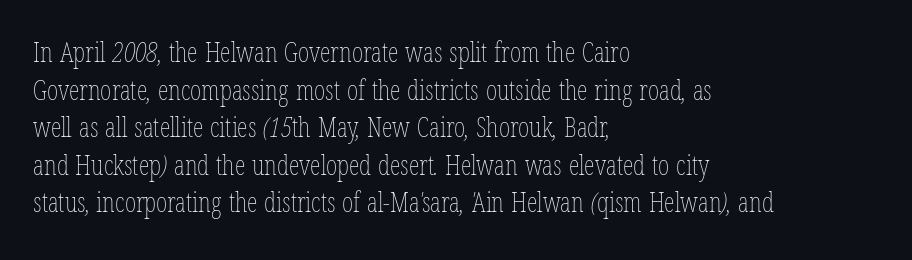
The image shows 27 px text type; set left-aligned, normal line spacing (1.39x), normal letter spacing, not underlined.
